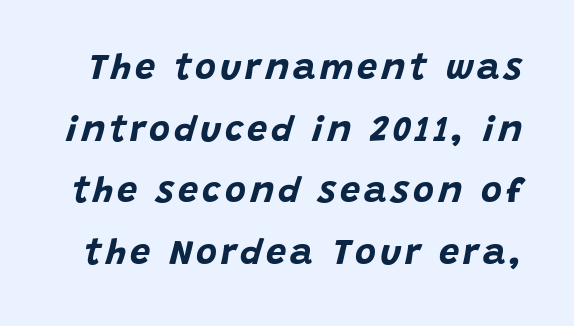
Think of a printed novel: that variable character pitch is what you see here. The font's italic variant was chosen for this text. Any mark beneath the type? The region is blank. These words are printed bold, with thick strokes throughout.
